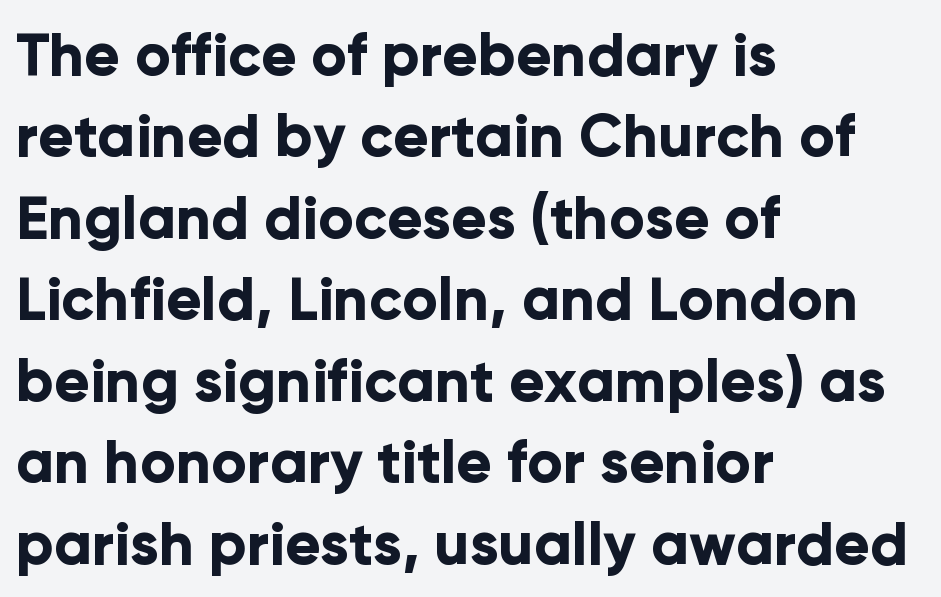
{"serif": "no", "italic": "no", "bold": "yes", "weight": "bold", "width": "normal", "stroke_contrast": "low", "x_height": "medium", "monospaced": "no", "underline": "no", "align": "left", "line_spacing": "normal", "line_spacing_ratio": 1.38, "letter_spacing": "normal", "letter_spacing_em": 0.0, "glyph_px": 59}
